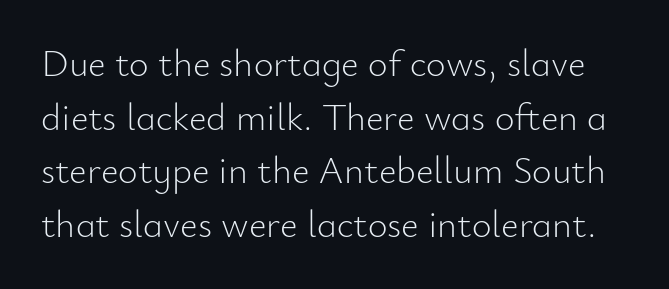
These lines keep a tight, regular rhythm from letter to letter. Rendered with straight, roman letterforms. This sample keeps an unexceptional amount of space between lines. Unlike a traditional serif, this face leaves its strokes unadorned.
